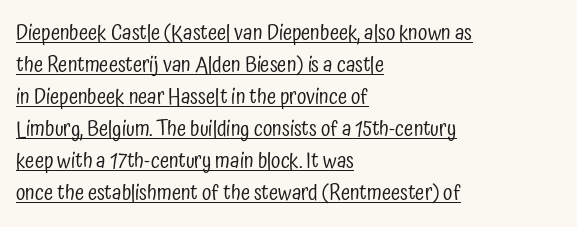
Q: Is the text bold? A: No.
Q: Is the text italic (slanted)? A: No, it is upright.
Q: Is the text underlined? A: Yes.
Q: How is the paragraph aligned? A: Left-aligned.
Q: Is the spacing between letters normal or unusually wide? A: Normal.
Q: Is the spacing between lines tight, normal or loose? A: Normal.
